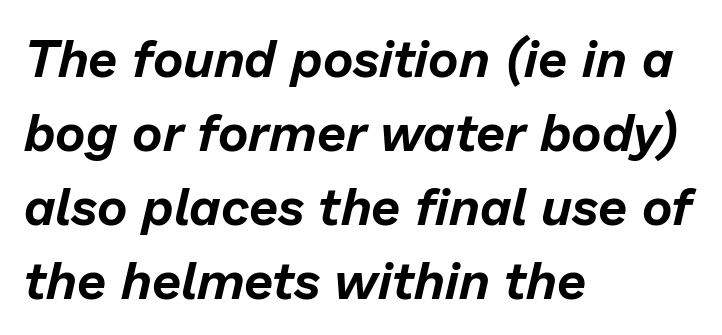
{"italic": "yes", "lean": "right", "slant_degrees": 13, "width": "normal", "stroke_contrast": "low", "x_height": "medium", "monospaced": "no", "underline": "no", "align": "left", "line_spacing": "normal", "line_spacing_ratio": 1.42, "letter_spacing": "normal", "letter_spacing_em": 0.0, "glyph_px": 52}
